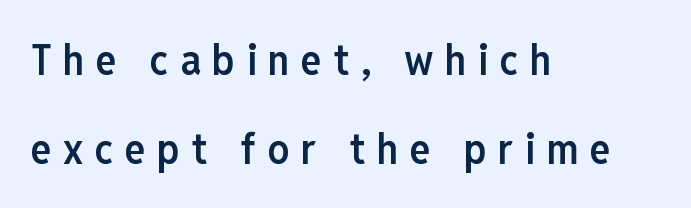
{"serif": "no", "italic": "no", "bold": "semi", "weight": "semibold", "width": "condensed", "stroke_contrast": "low", "x_height": "medium", "monospaced": "no", "underline": "no", "align": "left", "line_spacing": "loose", "line_spacing_ratio": 2.06, "letter_spacing": "wide", "letter_spacing_em": 0.27, "glyph_px": 43}
